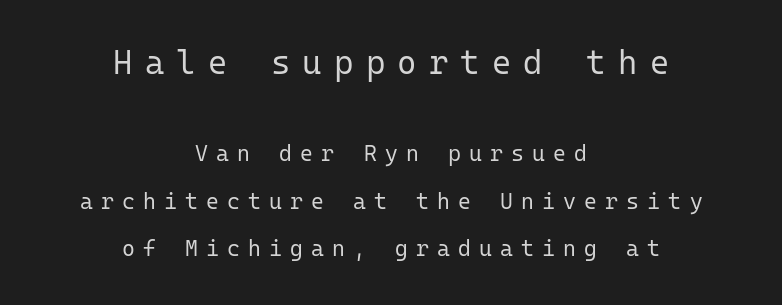
{"serif": "no", "italic": "no", "bold": "no", "weight": "regular", "width": "normal", "stroke_contrast": "low", "x_height": "medium", "monospaced": "yes", "underline": "no", "align": "center", "line_spacing": "loose", "line_spacing_ratio": 2.15, "letter_spacing": "wide", "letter_spacing_em": 0.37, "larger_block": "first", "size_ratio": 1.5, "glyph_px": 33}
